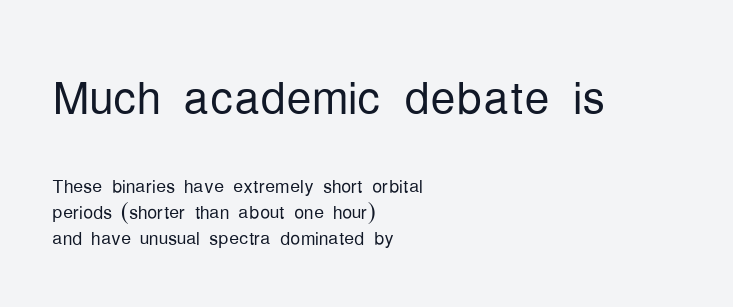
{"serif": "no", "italic": "no", "bold": "no", "weight": "light", "width": "condensed", "stroke_contrast": "low", "x_height": "medium", "monospaced": "no", "underline": "no", "align": "left", "line_spacing": "tight", "line_spacing_ratio": 1.04, "letter_spacing": "normal", "letter_spacing_em": 0.0, "larger_block": "first", "size_ratio": 2.52, "glyph_px": 63}
